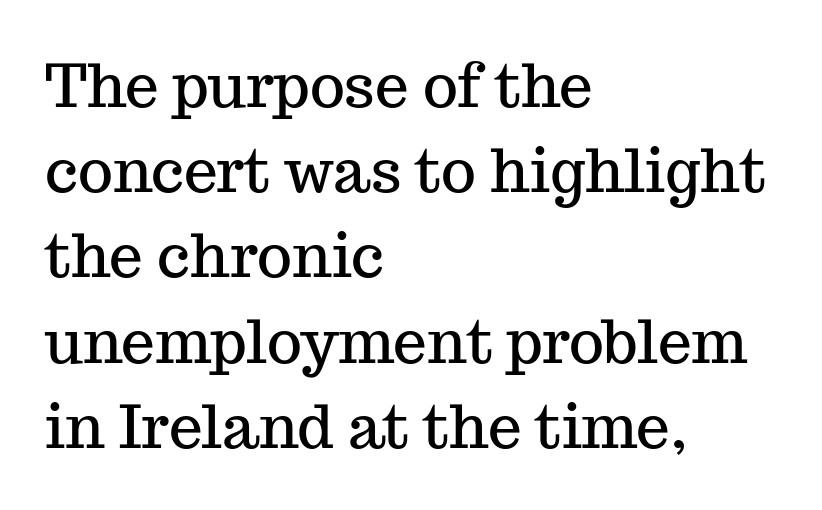
Nope, not italic — everything's standing straight. Only glyphs here, with clear space below each row. The passage shown is typed in a proportional face where columns would drift. To sum up the face: it has serifs.
